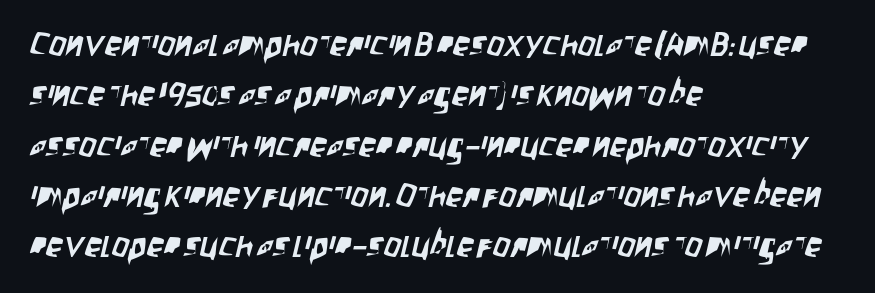
The characters display no serif detailing; their extremities are plain. One-word summary of the alignment: left. Whoever set this chose a conventional vertical rhythm. Spacing verdict: proportional, widths tailored to each character.
